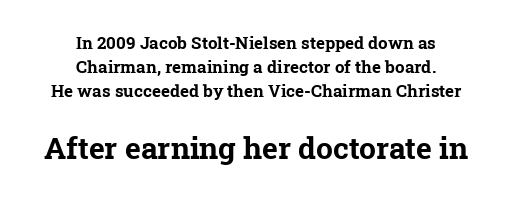
{"serif": "yes", "bold": "yes", "weight": "bold", "width": "normal", "stroke_contrast": "low", "x_height": "medium", "monospaced": "no", "underline": "no", "align": "center", "line_spacing": "normal", "line_spacing_ratio": 1.41, "letter_spacing": "normal", "letter_spacing_em": 0.0, "larger_block": "second", "size_ratio": 1.76, "glyph_px": 30}
